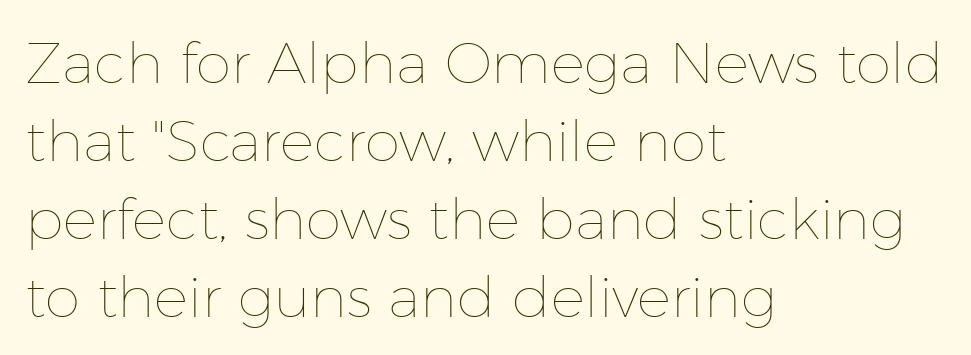
The image shows 57 px thin type, upright; set left-aligned, normal line spacing (1.37x), normal letter spacing, not underlined; low stroke contrast and a medium x-height.
